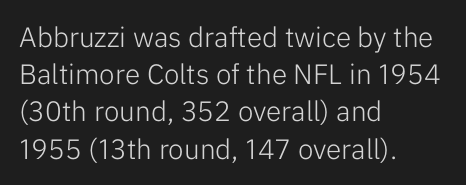
The image shows 28 px light sans-serif type, upright; set left-aligned, normal line spacing (1.33x), normal letter spacing, not underlined; low stroke contrast and a medium x-height.
